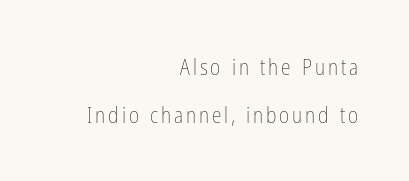
Q: Is the text bold? A: No.
Q: Is the text italic (slanted)? A: No, it is upright.
Q: Is the text underlined? A: No.
Q: How is the paragraph aligned? A: Right-aligned.
Q: Is the spacing between lines tight, normal or loose? A: Loose.
